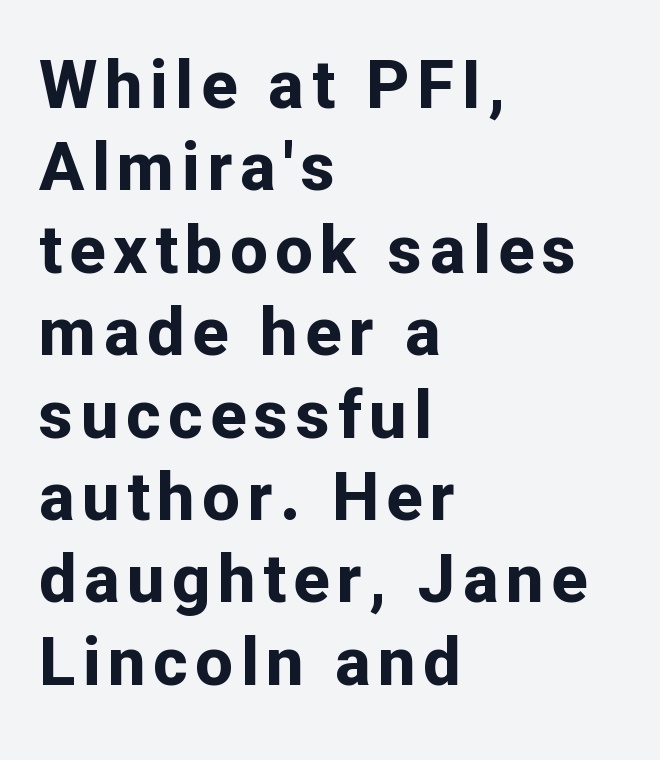
Here the designer chose a conventional face with non-uniform glyph widths. Is the type bold? Yes — the strokes are clearly thick and heavy. Quick note: not italic, upright. All the whitespace from short lines collects on the right.
